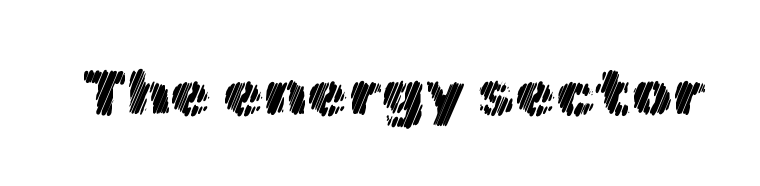
The image shows 65 px text type, upright; set normal letter spacing, not underlined; a medium x-height.
